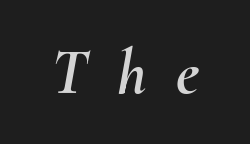
Q: Is the text italic (slanted)? A: Yes, it leans right by about 10 degrees.
Q: Is the text underlined? A: No.
Q: Is the spacing between letters normal or unusually wide? A: Unusually wide.
Q: Width (condensed, normal, or wide)? A: Normal.
Q: Stroke contrast? A: Medium.
Q: x-height? A: Small.
Q: Monospaced? A: No.
